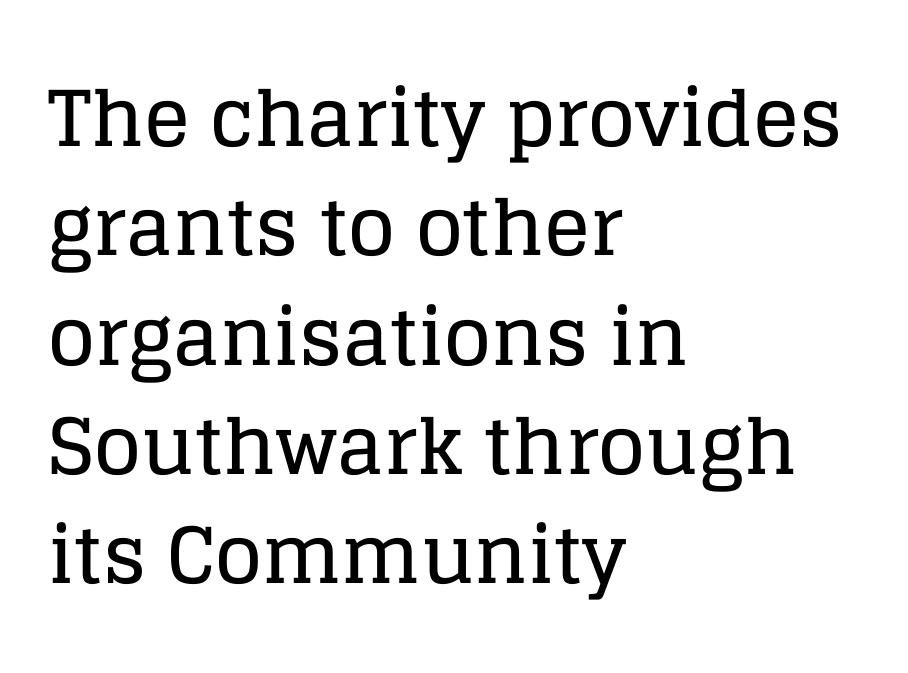
Which margin do the lines hug? The left one — the right edge is uneven. Unmarked baselines from the first word to the last. A typesetter would call this proportional, since set widths differ per character. Honestly, the letter spacing is just normal — you wouldn't notice it. The axis of the letterforms is exactly vertical. The glyphs in this specimen are seriffed.
